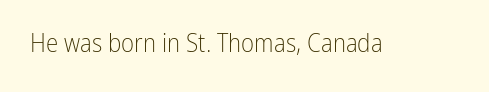
The rendering keeps characters at their native spacing. The font sits on the lighter half of the weight spectrum, regular included. Quick note: underline off. Is there any slant? The stems are plumb.
